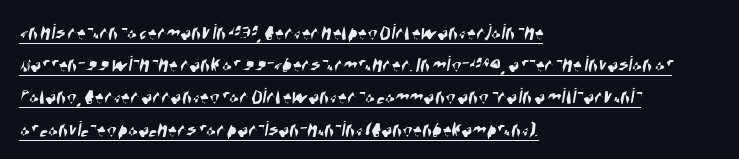
{"underline": "yes", "align": "left", "line_spacing": "normal", "line_spacing_ratio": 1.4, "letter_spacing": "normal", "letter_spacing_em": 0.0, "glyph_px": 23}
